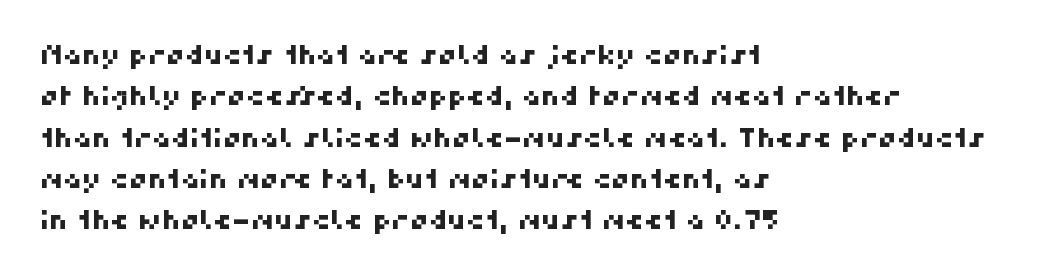
{"underline": "no", "align": "left", "line_spacing": "normal", "line_spacing_ratio": 1.59, "letter_spacing": "normal", "letter_spacing_em": 0.0, "glyph_px": 26}
